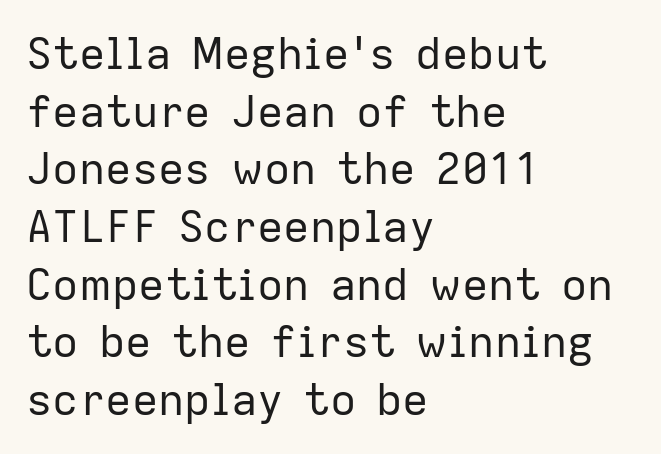
{"serif": "no", "italic": "no", "bold": "no", "weight": "regular", "width": "normal", "stroke_contrast": "low", "x_height": "medium", "monospaced": "no", "underline": "no", "align": "left", "line_spacing": "normal", "line_spacing_ratio": 1.31, "letter_spacing": "normal", "letter_spacing_em": 0.0, "glyph_px": 44}
